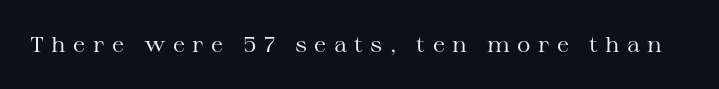
Each stroke keeps to a modest, everyday thickness or less. The letters stand upright; this is a roman face. The tracking reads as deliberately expanded to a designer's eye. Each row of text sits above clean, open space.
